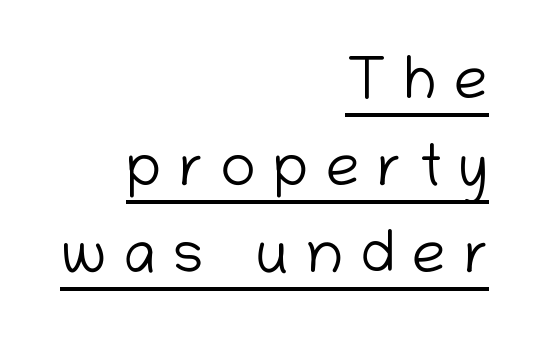
The image shows 60 px light sans-serif type, upright; set right-aligned, normal line spacing (1.45x), unusually wide letter spacing (+0.29 em), underlined; low stroke contrast and a medium x-height.
